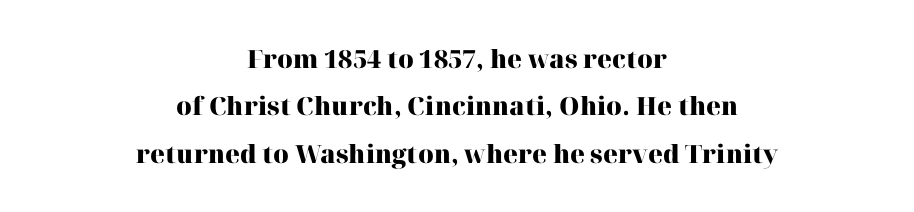
The image shows 25 px bold type, upright; set centered, loose line spacing (1.9x), normal letter spacing, not underlined.
